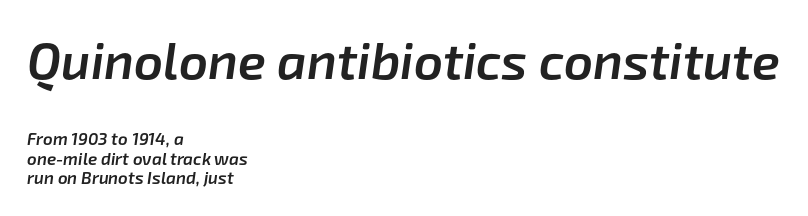
{"italic": "yes", "lean": "right", "slant_degrees": 8, "bold": "semi", "weight": "semibold", "width": "normal", "stroke_contrast": "low", "x_height": "medium", "monospaced": "no", "underline": "no", "align": "left", "line_spacing_ratio": 1.16, "letter_spacing": "normal", "letter_spacing_em": 0.0, "larger_block": "first", "size_ratio": 3.0, "glyph_px": 51}
